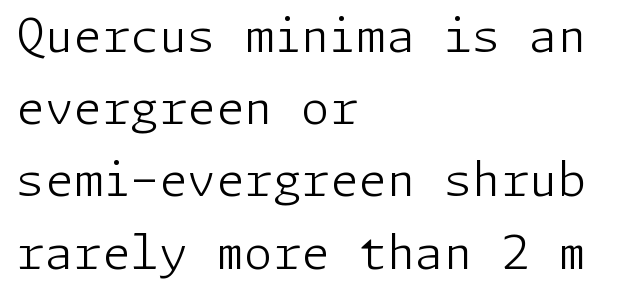
Q: Is the text bold? A: No.
Q: Is the text italic (slanted)? A: No, it is upright.
Q: Is the typeface a serif or a sans-serif typeface? A: Sans-serif.
Q: Is the text underlined? A: No.
Q: How is the paragraph aligned? A: Left-aligned.
Q: Is the spacing between letters normal or unusually wide? A: Normal.
Q: Is the spacing between lines tight, normal or loose? A: Normal.
Q: Width (condensed, normal, or wide)? A: Normal.
Q: Stroke contrast? A: Low.
Q: x-height? A: Medium.
